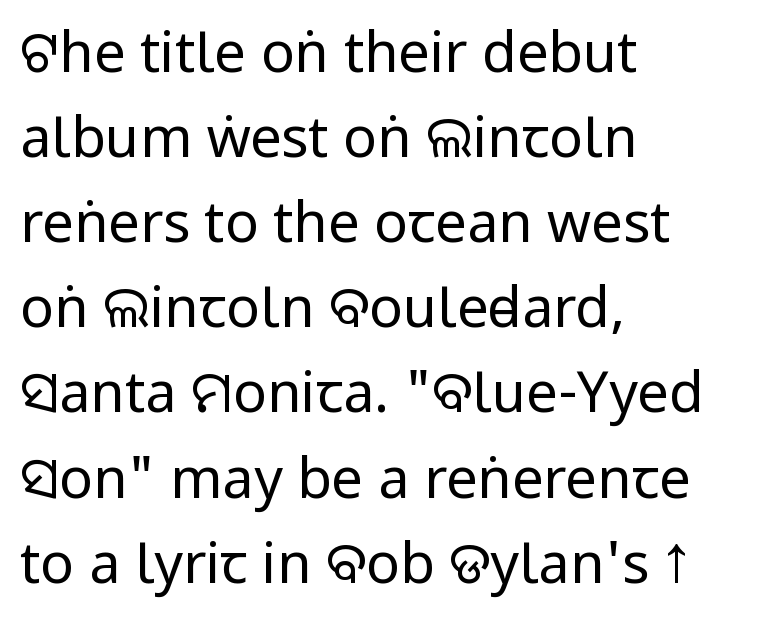
Do the letters lean? They stand straight. Look at the tracking — it's just the regular setting, nothing added. Think of a printed novel: that variable character pitch is what you see here. Evenly set lines give the paragraph a standard silhouette.
